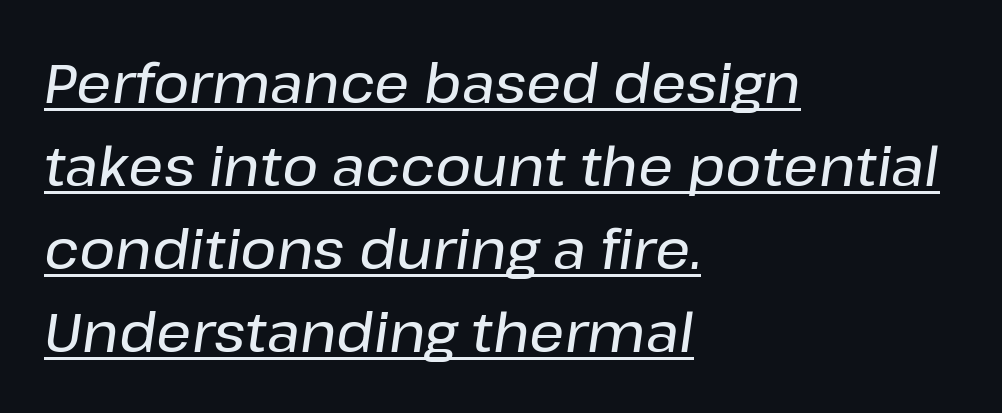
The image shows 55 px text type, italic (leaning right); set left-aligned, normal line spacing (1.51x), normal letter spacing, underlined; low stroke contrast and a medium x-height.
